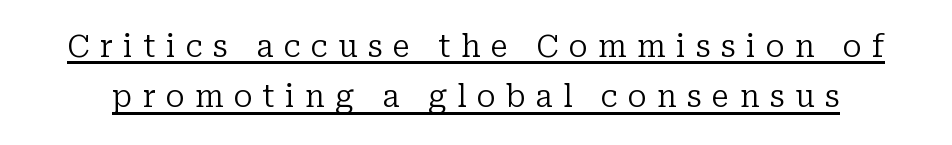
Q: Is the text bold? A: No.
Q: Is the text italic (slanted)? A: No, it is upright.
Q: Is the typeface a serif or a sans-serif typeface? A: Serif.
Q: Is the text underlined? A: Yes.
Q: Is the spacing between letters normal or unusually wide? A: Unusually wide.
Q: Is the spacing between lines tight, normal or loose? A: Normal.
Q: Width (condensed, normal, or wide)? A: Normal.
Q: Stroke contrast? A: Low.
Q: x-height? A: Medium.
Q: Monospaced? A: No.
